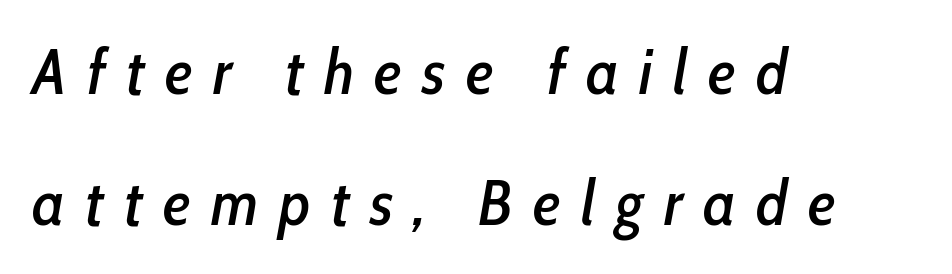
{"italic": "yes", "lean": "right", "slant_degrees": 10, "width": "condensed", "stroke_contrast": "low", "x_height": "medium", "monospaced": "no", "underline": "no", "align": "left", "line_spacing": "loose", "line_spacing_ratio": 2.05, "letter_spacing": "wide", "letter_spacing_em": 0.32, "glyph_px": 64}
